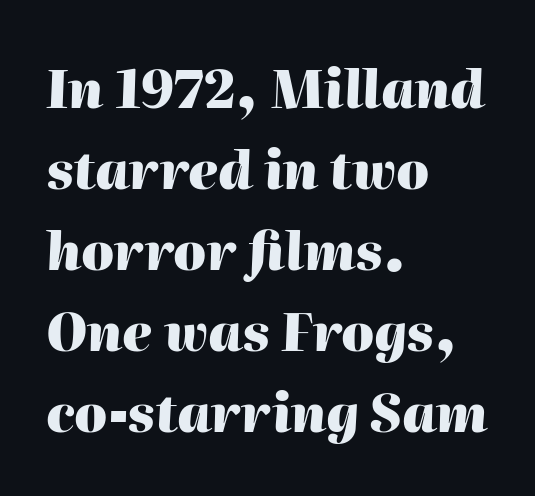
Q: Is the text bold? A: Yes.
Q: Is the text italic (slanted)? A: Yes, it leans right by about 2 degrees.
Q: Is the text underlined? A: No.
Q: How is the paragraph aligned? A: Left-aligned.
Q: Is the spacing between letters normal or unusually wide? A: Normal.
Q: Is the spacing between lines tight, normal or loose? A: Normal.
Q: Width (condensed, normal, or wide)? A: Normal.
Q: Stroke contrast? A: High.
Q: x-height? A: Medium.
Q: Monospaced? A: No.
